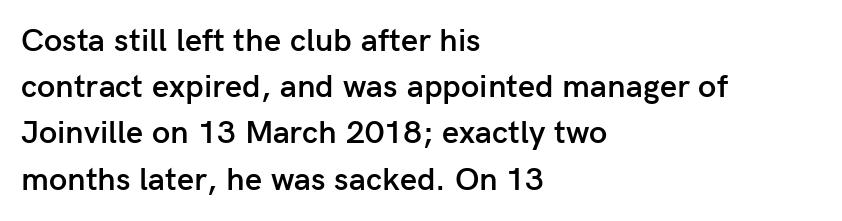
Every letter is mildly thick-stroked: semibold rather than bold. Does extra space separate the letters? No, they use regular spacing. Designer's note — italics off, roman on. Vertical spacing — default. Plain, unruled lines of type.
